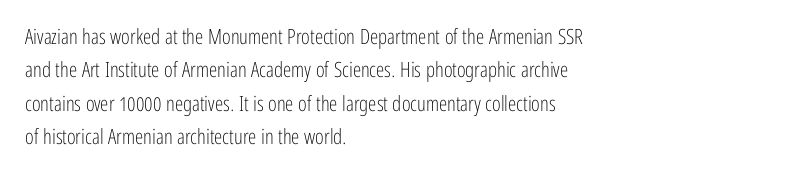
{"italic": "no", "bold": "no", "underline": "no", "align": "left", "line_spacing": "normal", "line_spacing_ratio": 1.59, "letter_spacing": "normal", "letter_spacing_em": 0.0, "glyph_px": 21}
